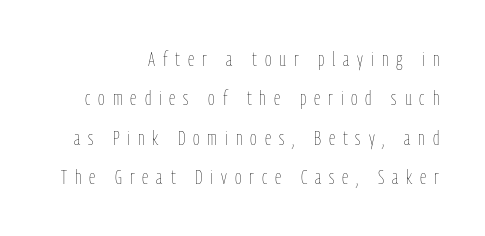
{"italic": "no", "bold": "no", "underline": "no", "align": "right", "line_spacing": "loose", "line_spacing_ratio": 1.97, "letter_spacing": "wide", "letter_spacing_em": 0.4, "glyph_px": 20}
